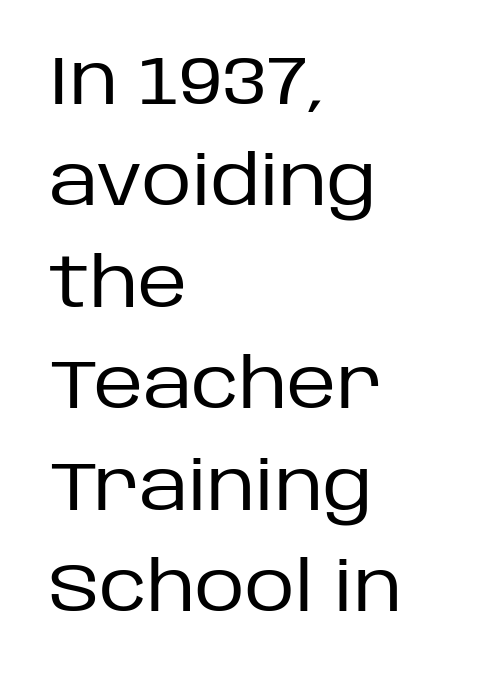
Compared with a typical body face, this is equally light or lighter still. Tracking value appears to be zero — textbook default spacing. Looks like regular typesetting: each glyph gets only the width it needs. The letters stand straight up with perfectly vertical stems.
